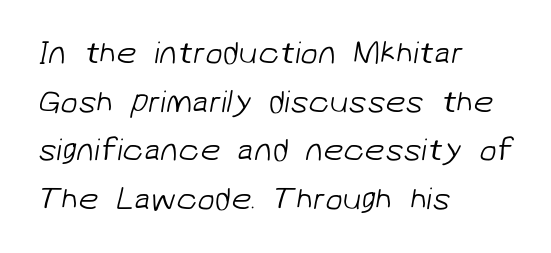
The image shows 32 px light sans-serif type; set left-aligned, normal line spacing (1.52x), normal letter spacing, not underlined; low stroke contrast and a medium x-height.
